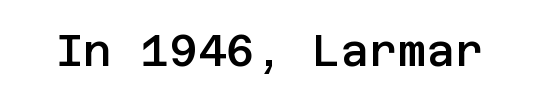
The image shows 44 px semibold sans-serif type, upright; set normal letter spacing, not underlined; low stroke contrast and a large x-height.
